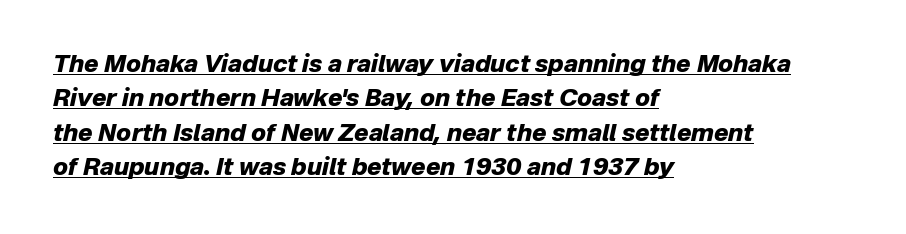
The specimen includes a rule beneath the text block's lines. The axis of the letterforms is tilted away from vertical. Does the copy run flush right? No — it runs flush left. The letterforms sit shoulder to shoulder at normal distance. Vertical spacing — default. These lines carry a lot of weight — the face is fully bold.
